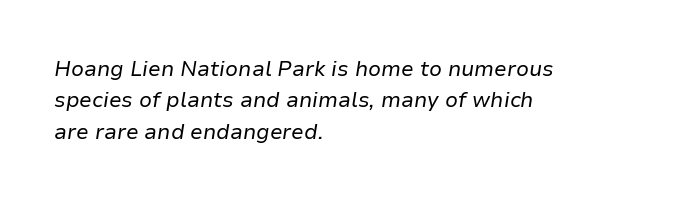
The image shows 21 px text type, italic (leaning right); set left-aligned, normal line spacing (1.5x), normal letter spacing, not underlined.
